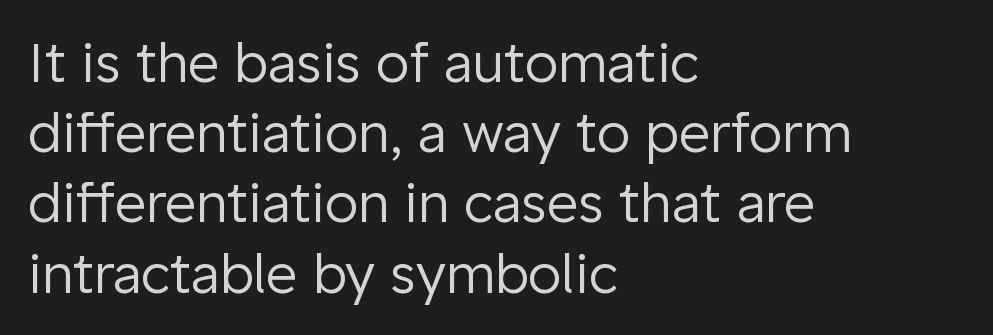
Q: Is the text bold? A: No.
Q: Is the text italic (slanted)? A: No, it is upright.
Q: Is the typeface a serif or a sans-serif typeface? A: Sans-serif.
Q: Is the text underlined? A: No.
Q: How is the paragraph aligned? A: Left-aligned.
Q: Is the spacing between letters normal or unusually wide? A: Normal.
Q: Is the spacing between lines tight, normal or loose? A: Normal.
Q: Width (condensed, normal, or wide)? A: Normal.
Q: Stroke contrast? A: Low.
Q: x-height? A: Medium.
Q: Monospaced? A: No.
